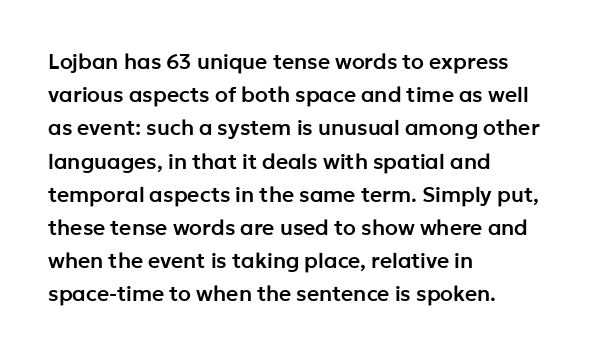
The tracking reads as untouched default to a designer's eye. Anything drawn beneath the words? Only blank space. Leading: standard. The lettering holds an erect, upright posture throughout.
